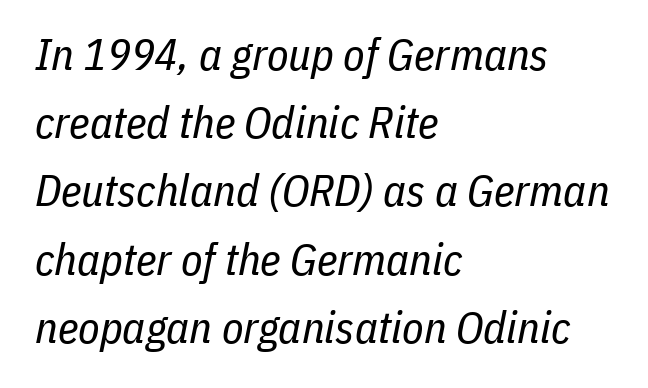
The image shows 44 px regular-weight, condensed type, italic (leaning right); set left-aligned, normal line spacing (1.55x), normal letter spacing, not underlined; low stroke contrast and a medium x-height.
